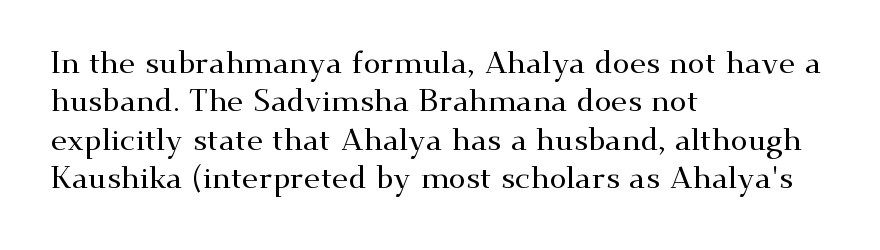
Q: Is the text italic (slanted)? A: No, it is upright.
Q: Is the typeface a serif or a sans-serif typeface? A: Serif.
Q: Is the text underlined? A: No.
Q: How is the paragraph aligned? A: Left-aligned.
Q: Is the spacing between letters normal or unusually wide? A: Normal.
Q: Width (condensed, normal, or wide)? A: Wide.
Q: Stroke contrast? A: Medium.
Q: x-height? A: Small.
Q: Monospaced? A: No.
